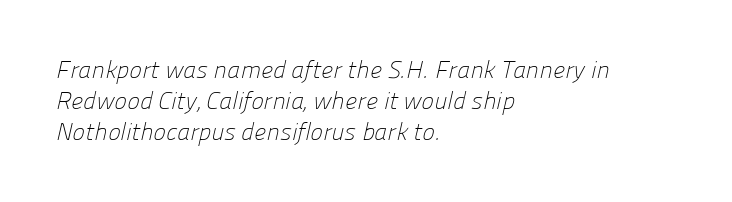
{"bold": "no", "underline": "no", "align": "left", "line_spacing": "normal", "line_spacing_ratio": 1.3, "letter_spacing": "normal", "letter_spacing_em": 0.0, "glyph_px": 24}
